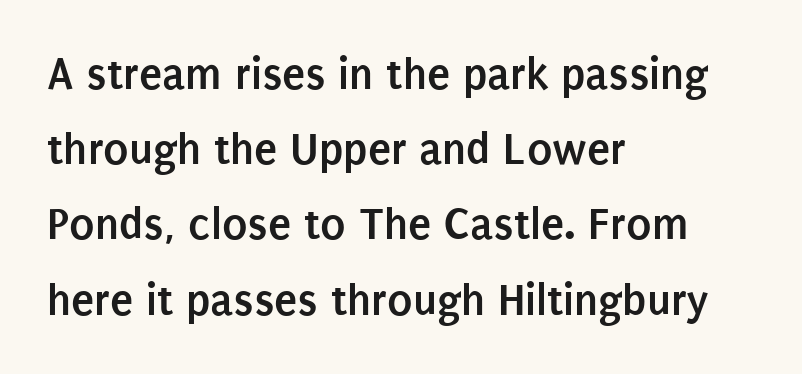
{"serif": "no", "italic": "no", "bold": "yes", "weight": "semibold", "width": "condensed", "stroke_contrast": "low", "x_height": "large", "monospaced": "no", "underline": "no", "align": "left", "line_spacing": "normal", "line_spacing_ratio": 1.6, "letter_spacing": "normal", "letter_spacing_em": 0.0, "glyph_px": 47}
